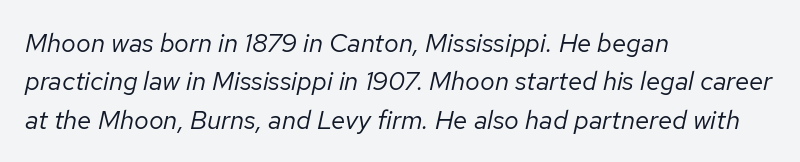
{"italic": "yes", "lean": "right", "slant_degrees": 12, "bold": "no", "underline": "no", "align": "left", "line_spacing": "normal", "line_spacing_ratio": 1.48, "letter_spacing": "normal", "letter_spacing_em": 0.0, "glyph_px": 26}
